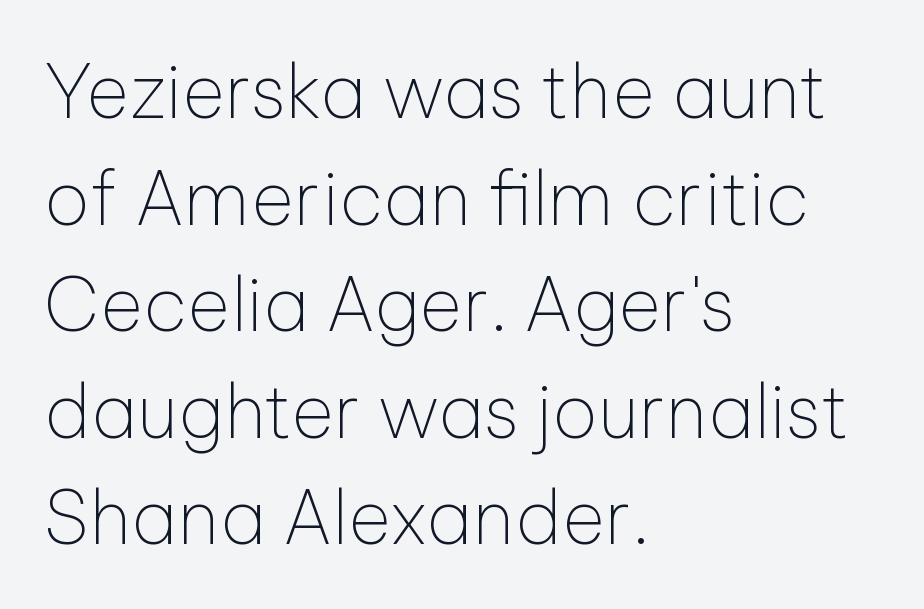
Looks like regular typesetting: each glyph gets only the width it needs. Inter-character spacing is left at the font's built-in metrics. Horizontally, the lines are justified to the leading edge only. The rows are spaced the way most documents space them. No heavy texture on the line: the type isn't bold. This is the regular roman posture of the typeface.
